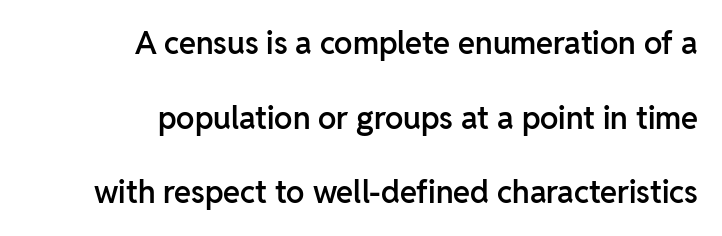
Between one letter and the next there's only the usual sliver of space. Visually the block forms a straight wall on the right and a jagged coastline on the left. Letterform terminals end flat and unadorned throughout the passage. A typesetter would call this leading open, well beyond the default. Has an underline been added? It has not. Characters remain perfectly vertical along every line.
